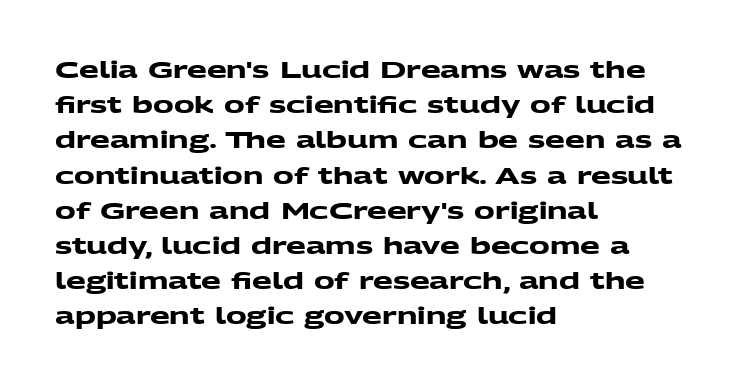
Emphasis by weight is at full strength: bold. The space between consecutive lines is moderate. This rendering uses left alignment, leaving the right contour irregular. Plain, unruled lines of type. Honestly, the letter spacing is just normal — you wouldn't notice it.
